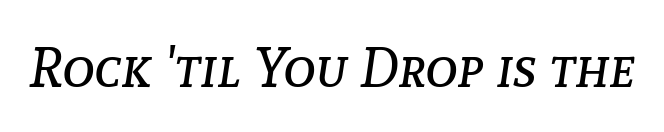
Bold? No — there's no thickening of the strokes. Glance below the letters and you will spot only blank space. An italicized treatment has been applied to the whole sample. This rendering leaves character spacing at its baseline value. You could not count columns in this text — the font is proportionally spaced.
